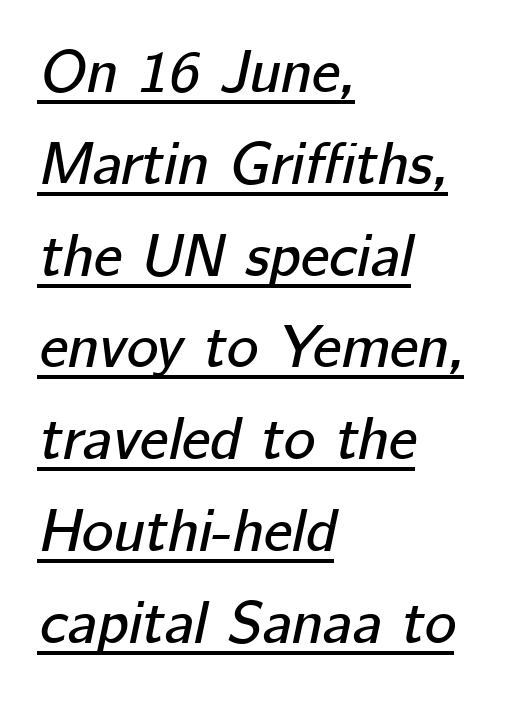
These lines are rendered in a variable-pitch font. Alignment: flush left. Students, note that the glyphs here touch the page at normal intervals. Somebody hit Ctrl+U on this one — the words are underlined. The designer left line spacing at the default.
